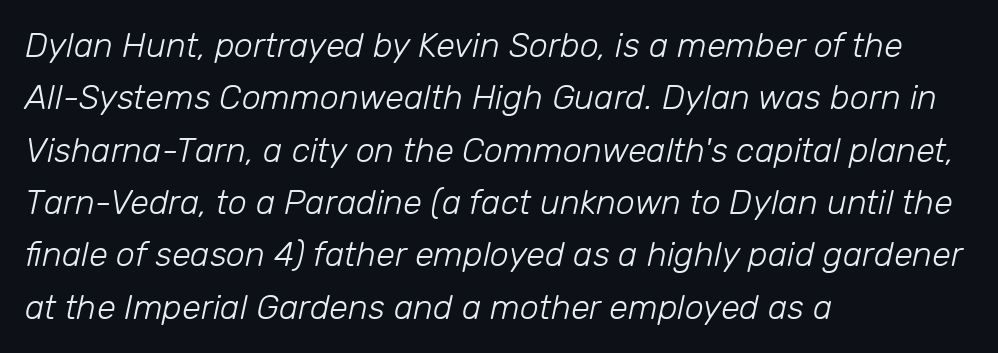
{"italic": "yes", "lean": "right", "slant_degrees": 12, "bold": "no", "weight": "light", "width": "normal", "stroke_contrast": "low", "x_height": "medium", "monospaced": "no", "underline": "no", "align": "left", "line_spacing": "normal", "line_spacing_ratio": 1.54, "letter_spacing": "normal", "letter_spacing_em": 0.0, "glyph_px": 34}
